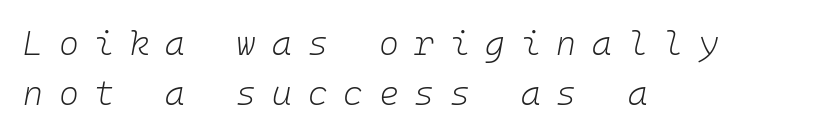
The image shows 34 px light type, italic (leaning right), monospaced; set left-aligned, normal line spacing (1.47x), unusually wide letter spacing (+0.46 em), not underlined; low stroke contrast and a medium x-height.
